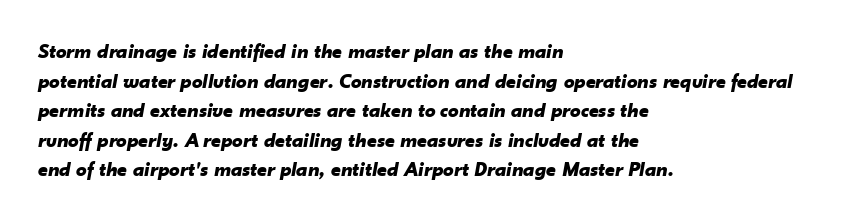
{"italic": "yes", "lean": "right", "slant_degrees": 10, "bold": "yes", "underline": "no", "align": "left", "line_spacing": "normal", "line_spacing_ratio": 1.41, "letter_spacing": "normal", "letter_spacing_em": 0.0, "glyph_px": 21}
